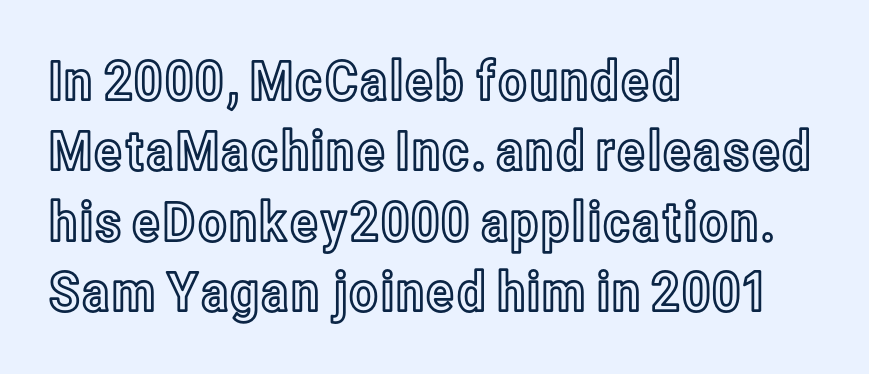
The image shows 55 px condensed type, upright; set left-aligned, normal line spacing (1.28x), normal letter spacing, not underlined; a medium x-height.
